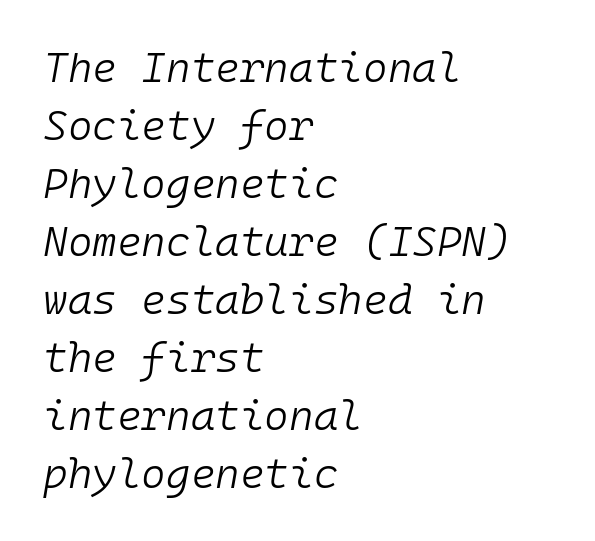
{"italic": "yes", "lean": "right", "slant_degrees": 10, "bold": "no", "weight": "light", "width": "normal", "stroke_contrast": "low", "x_height": "medium", "monospaced": "yes", "underline": "no", "align": "left", "line_spacing": "normal", "line_spacing_ratio": 1.38, "letter_spacing": "normal", "letter_spacing_em": 0.0, "glyph_px": 42}
